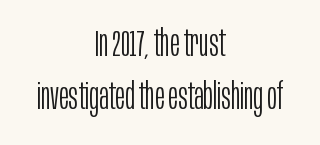
Italic: no, the glyphs are upright roman. Proportional: the letters do not fall into vertical columns. Notice how descenders clear the ascenders below comfortably — that's standard leading. Between one letter and the next there's only the usual sliver of space. No letter is thick-stroked: the sample isn't bold. Has an underline been added? It has not.
